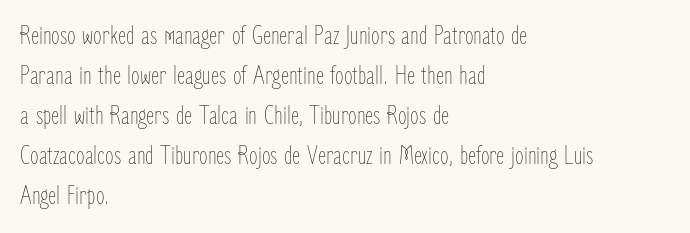
The image shows 28 px thin, condensed type, upright; set left-aligned, normal line spacing (1.43x), normal letter spacing, not underlined; low stroke contrast and a medium x-height.
